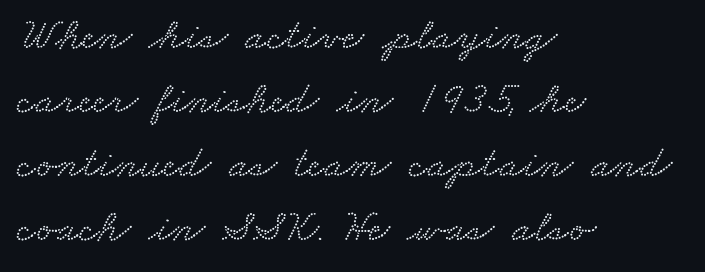
Q: Is the typeface a serif or a sans-serif typeface? A: Serif.
Q: Is the text underlined? A: No.
Q: How is the paragraph aligned? A: Left-aligned.
Q: Is the spacing between letters normal or unusually wide? A: Normal.
Q: Is the spacing between lines tight, normal or loose? A: Normal.
Q: Width (condensed, normal, or wide)? A: Wide.
Q: Stroke contrast? A: Low.
Q: x-height? A: Small.
Q: Monospaced? A: No.
